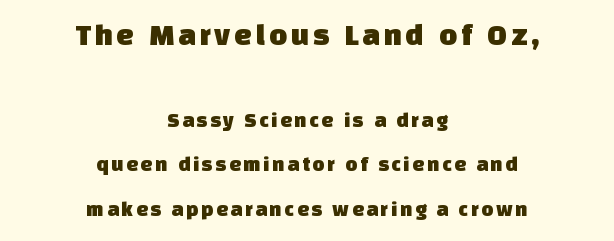
Q: Is the typeface a serif or a sans-serif typeface? A: Sans-serif.
Q: Is the text underlined? A: No.
Q: How is the paragraph aligned? A: Centered.
Q: Is the spacing between lines tight, normal or loose? A: Loose.
Q: Which block of text is set in a larger size, the first (top) or the second (bottom)? A: The first (top) one.
Q: Width (condensed, normal, or wide)? A: Normal.
Q: Stroke contrast? A: Low.
Q: x-height? A: Large.
Q: Monospaced? A: No.
